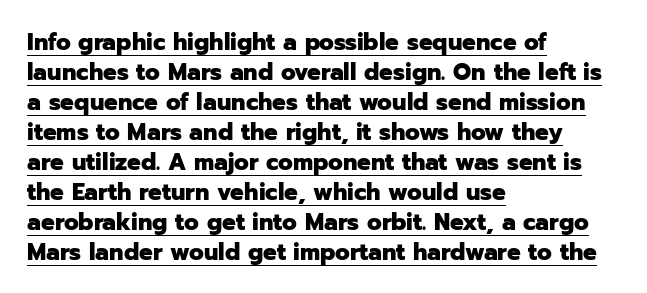
{"italic": "no", "bold": "yes", "underline": "yes", "align": "left", "line_spacing": "normal", "line_spacing_ratio": 1.25, "letter_spacing": "normal", "letter_spacing_em": 0.0, "glyph_px": 24}
